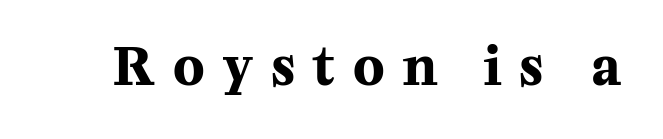
Q: Is the text bold? A: Yes.
Q: Is the text italic (slanted)? A: No, it is upright.
Q: Is the typeface a serif or a sans-serif typeface? A: Serif.
Q: Is the text underlined? A: No.
Q: Is the spacing between letters normal or unusually wide? A: Unusually wide.
Q: Width (condensed, normal, or wide)? A: Normal.
Q: Stroke contrast? A: Medium.
Q: x-height? A: Medium.
Q: Monospaced? A: No.
